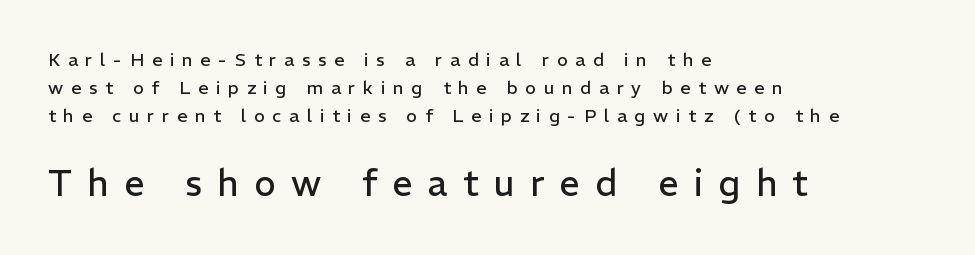
{"serif": "no", "italic": "no", "bold": "no", "weight": "regular", "width": "normal", "stroke_contrast": "low", "x_height": "medium", "monospaced": "no", "underline": "no", "align": "left", "line_spacing": "normal", "line_spacing_ratio": 1.55, "letter_spacing": "wide", "letter_spacing_em": 0.43, "larger_block": "second", "size_ratio": 2.0, "glyph_px": 36}
